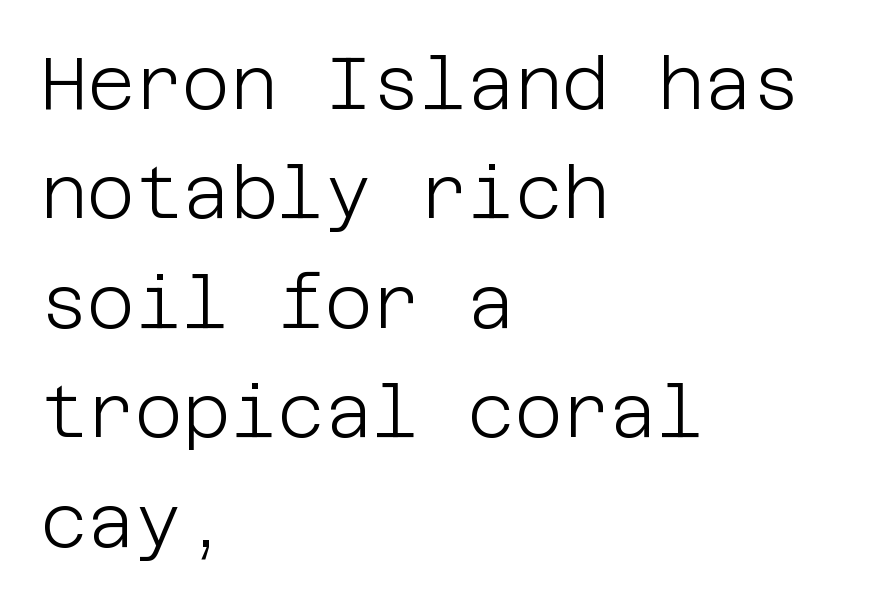
Q: Is the text bold? A: No.
Q: Is the text italic (slanted)? A: No, it is upright.
Q: Is the typeface a serif or a sans-serif typeface? A: Sans-serif.
Q: Is the text underlined? A: No.
Q: How is the paragraph aligned? A: Left-aligned.
Q: Is the spacing between letters normal or unusually wide? A: Normal.
Q: Is the spacing between lines tight, normal or loose? A: Normal.
Q: Width (condensed, normal, or wide)? A: Normal.
Q: Stroke contrast? A: Low.
Q: x-height? A: Large.
